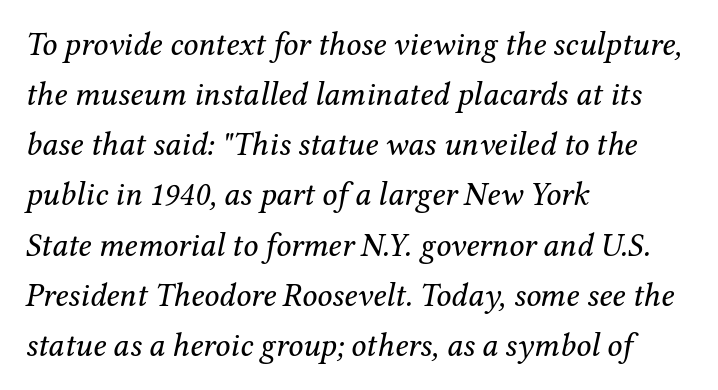
Is this a heavy cut? Hardly; it is regular or lighter. The axis of the letterforms is tilted away from vertical. Looks like regular typesetting: each glyph gets only the width it needs. Classification — serif. Honestly, there is no underline to notice here at all. The passage is arranged the way most books set body copy — flush left.
